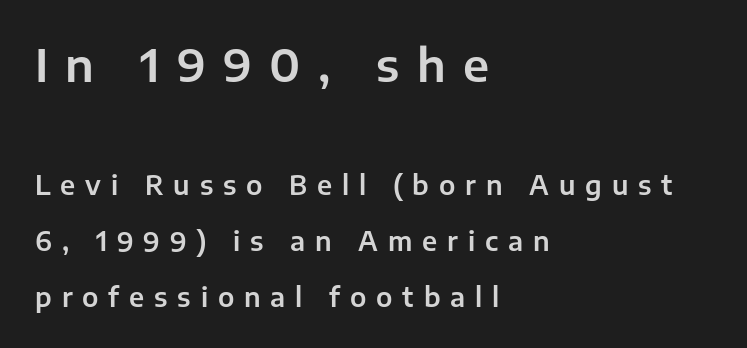
The image shows 45 px sans-serif type, upright; set left-aligned, loose line spacing (2.15x), unusually wide letter spacing (+0.38 em), not underlined; the first (top) block is 1.73x larger; low stroke contrast and a medium x-height.
